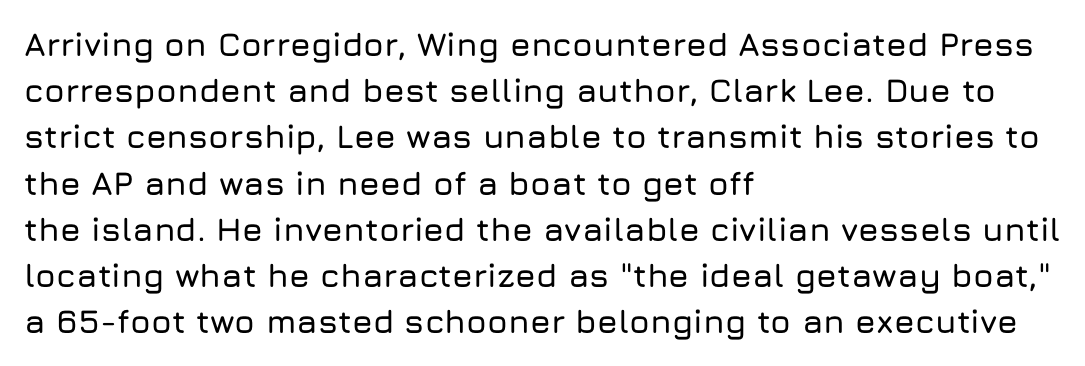
No extra tracking has been applied to these lines. Each letter keeps its own natural width here, so spacing adapts to shape. It's the straight-up-and-down kind of type. Each new line begins a customary step beneath the previous one. Has an underline been added? It has not. Is the block centered? No — it sits flush against the left margin.
